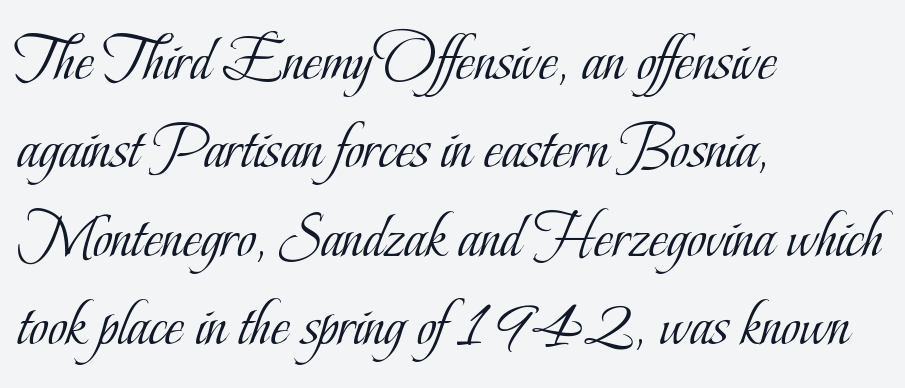
{"serif": "yes", "bold": "no", "weight": "light", "width": "condensed", "stroke_contrast": "low", "x_height": "small", "monospaced": "no", "underline": "no", "align": "left", "line_spacing": "normal", "line_spacing_ratio": 1.36, "letter_spacing": "normal", "letter_spacing_em": 0.0, "glyph_px": 65}
